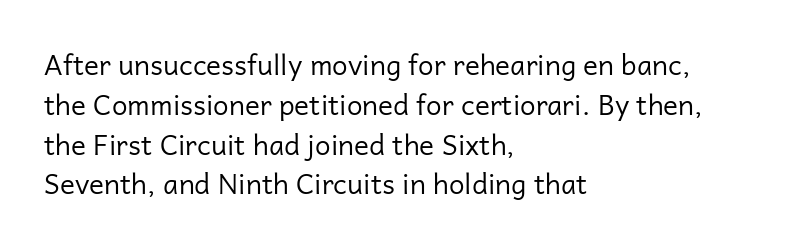
Q: Is the text bold? A: No.
Q: Is the text italic (slanted)? A: No, it is upright.
Q: Is the typeface a serif or a sans-serif typeface? A: Sans-serif.
Q: Is the text underlined? A: No.
Q: How is the paragraph aligned? A: Left-aligned.
Q: Is the spacing between letters normal or unusually wide? A: Normal.
Q: Is the spacing between lines tight, normal or loose? A: Normal.
Q: Width (condensed, normal, or wide)? A: Normal.
Q: Stroke contrast? A: Low.
Q: x-height? A: Medium.
Q: Monospaced? A: No.
